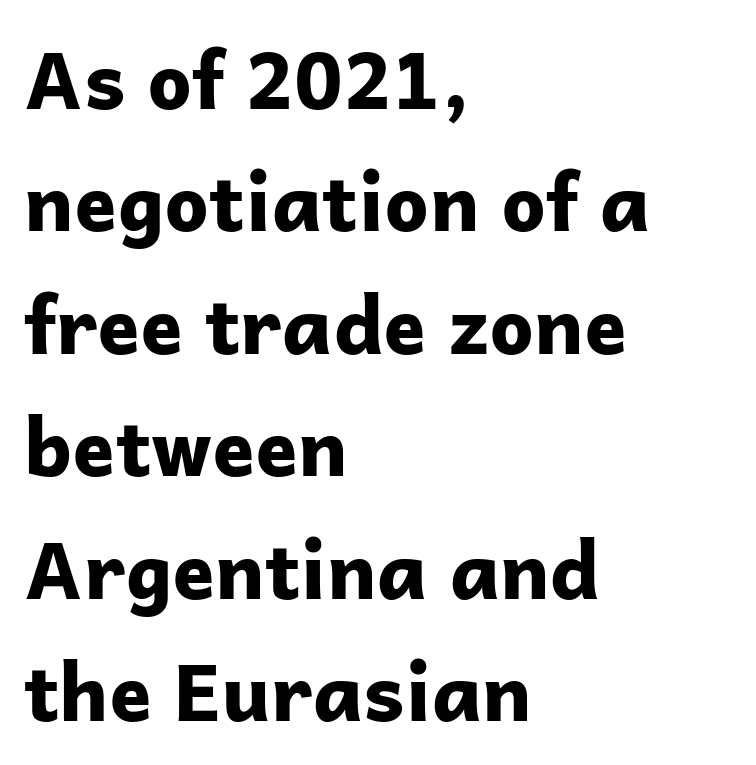
Q: Is the text bold? A: Yes.
Q: Is the text italic (slanted)? A: No, it is upright.
Q: Is the typeface a serif or a sans-serif typeface? A: Sans-serif.
Q: Is the text underlined? A: No.
Q: How is the paragraph aligned? A: Left-aligned.
Q: Is the spacing between letters normal or unusually wide? A: Normal.
Q: Is the spacing between lines tight, normal or loose? A: Normal.
Q: Width (condensed, normal, or wide)? A: Normal.
Q: Stroke contrast? A: Low.
Q: x-height? A: Medium.
Q: Monospaced? A: No.
